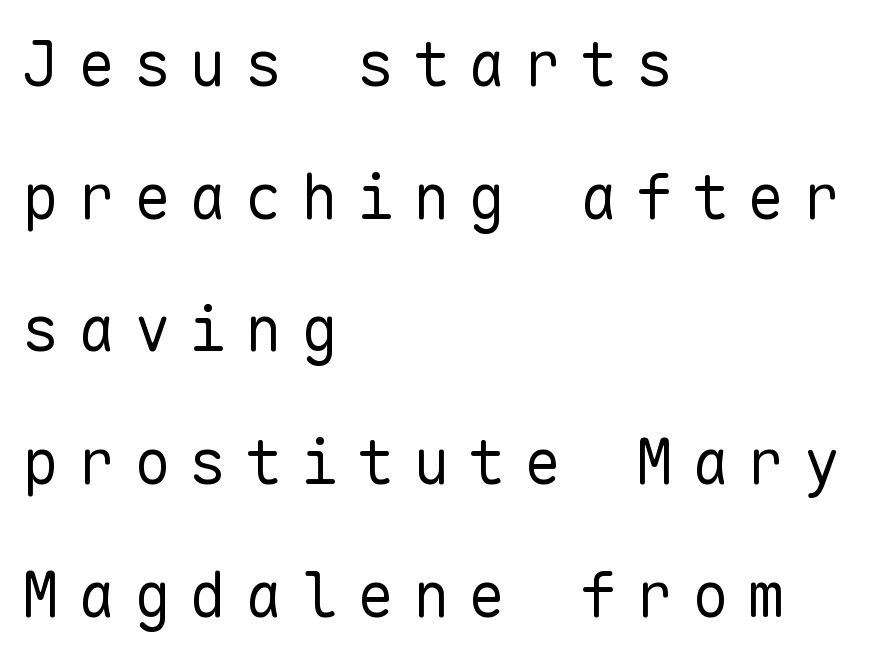
Nobody drew a line under any word here. In terms of posture, this sample is upright. Does the leading feel generous? Absolutely, it's lavish. You could only call the tracking loose — the letters float apart. Looks like terminal output: every glyph gets an equal slot. The glyphs in this specimen are sans serif.
